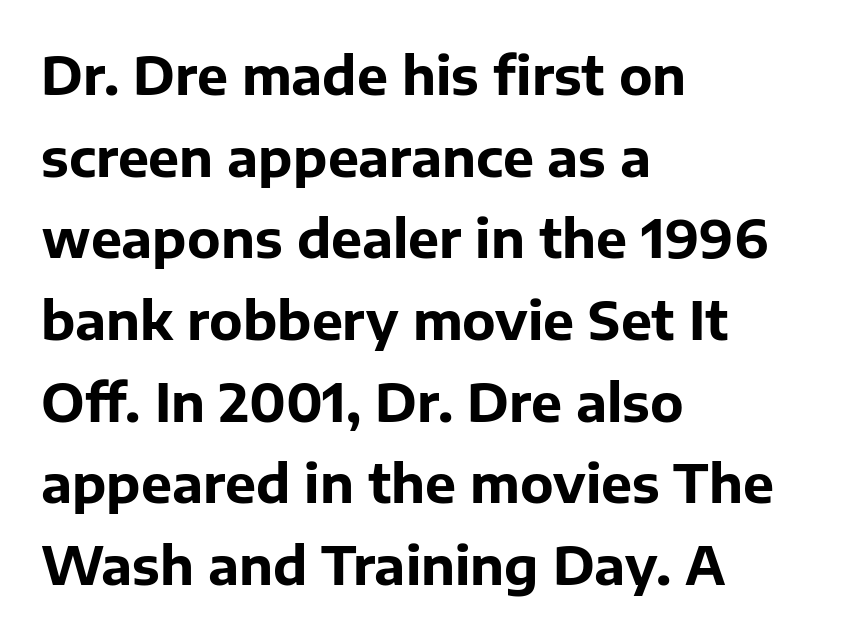
The image shows 52 px bold sans-serif type, upright; set left-aligned, normal line spacing (1.57x), normal letter spacing, not underlined; low stroke contrast and a medium x-height.
